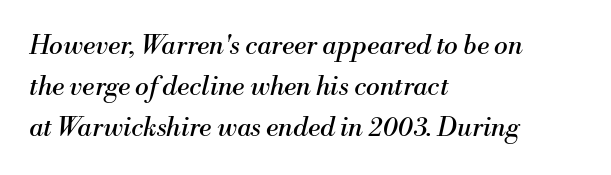
The image shows 26 px text type, italic (leaning right); set left-aligned, normal line spacing (1.58x), normal letter spacing, not underlined.
